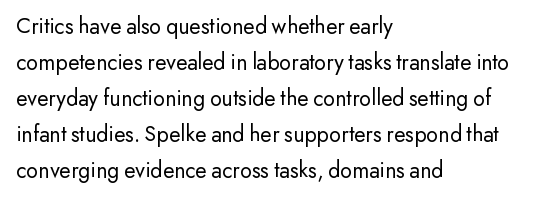
{"italic": "no", "bold": "no", "underline": "no", "align": "left", "line_spacing": "normal", "line_spacing_ratio": 1.57, "letter_spacing": "normal", "letter_spacing_em": 0.0, "glyph_px": 23}
